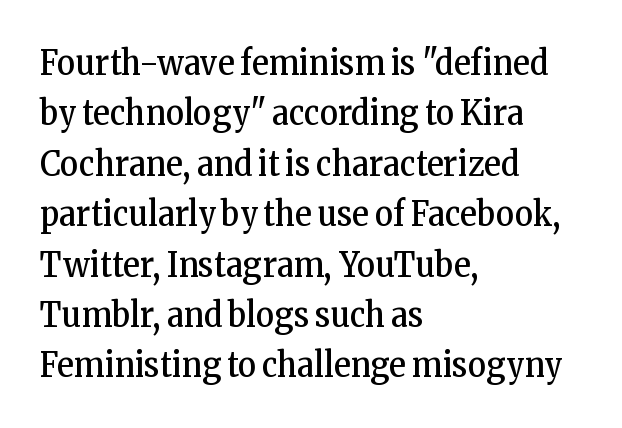
{"serif": "yes", "italic": "no", "bold": "no", "weight": "regular", "width": "condensed", "stroke_contrast": "low", "x_height": "medium", "monospaced": "no", "underline": "no", "align": "left", "line_spacing": "normal", "line_spacing_ratio": 1.44, "letter_spacing": "normal", "letter_spacing_em": 0.0, "glyph_px": 35}
